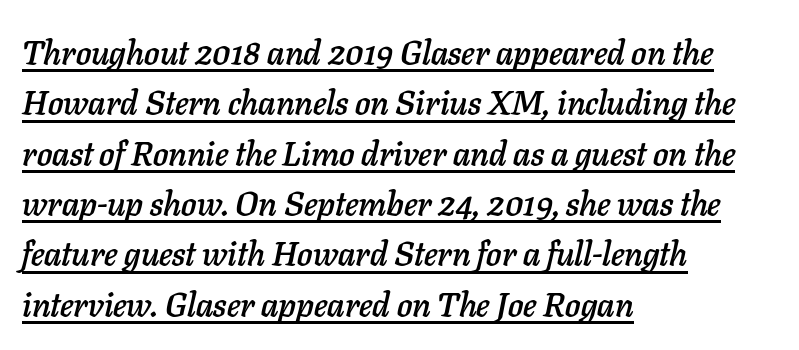
Honestly, the letter spacing is just normal — you wouldn't notice it. You can see a thin bar hugging the bottom of the glyphs. Layout note: lines flush left. Do the characters align in a grid? No, the font is proportional. The whole block is typeset with a tilt. If you measured baseline to baseline, you'd find a middling distance.
